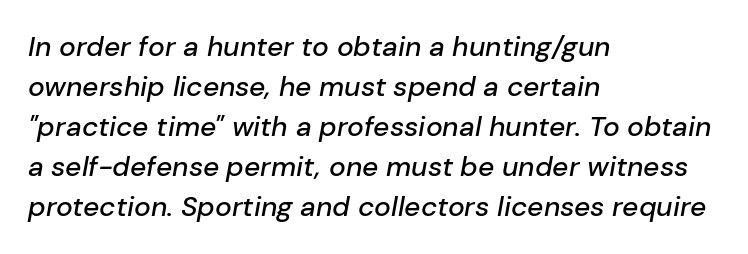
Q: Is the text italic (slanted)? A: Yes, it leans right by about 10 degrees.
Q: Is the text underlined? A: No.
Q: How is the paragraph aligned? A: Left-aligned.
Q: Is the spacing between letters normal or unusually wide? A: Normal.
Q: Is the spacing between lines tight, normal or loose? A: Normal.
Q: Width (condensed, normal, or wide)? A: Normal.
Q: Stroke contrast? A: Low.
Q: x-height? A: Medium.
Q: Monospaced? A: No.
